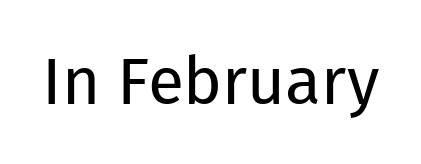
Stroke terminals: plain, sans-serif. Does the lettering tilt? It doesn't — this is upright. What stands out about the letter spacing? Nothing — it is the standard amount. The specimen omits any rule beneath the text block's lines.
